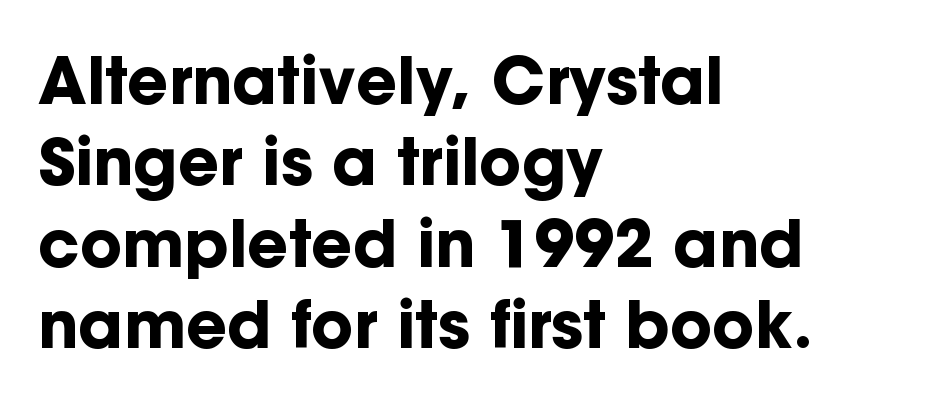
The font is running at its bold setting. In CSS terms this would be text-align: left. Letter spacing: default. Decoration check: the copy has no underline. Type style note: lacks serifs.
